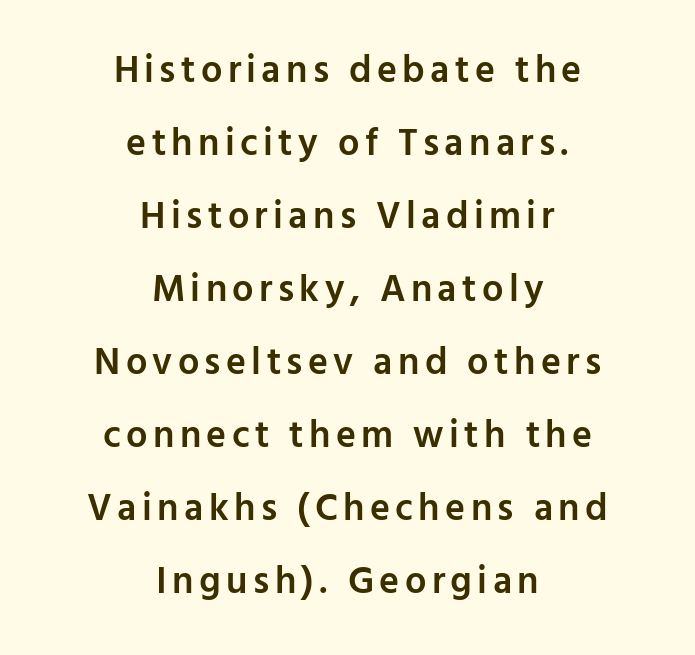
{"serif": "no", "italic": "no", "bold": "semi", "weight": "semibold", "width": "normal", "stroke_contrast": "low", "x_height": "medium", "monospaced": "no", "underline": "no", "align": "center", "line_spacing": "loose", "line_spacing_ratio": 1.92, "glyph_px": 38}
